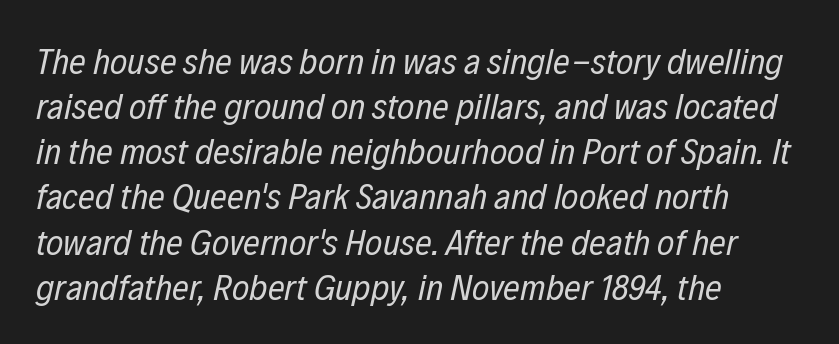
This is oblique type, the kind used for emphasis or titles. The setting favours the left margin, as ordinary paragraphs usually do. The letterforms sit shoulder to shoulder at normal distance. Note the varied advance widths — an 'i' is clearly narrower than an 'm'. The font is comparable to plain body text, perhaps lighter.
